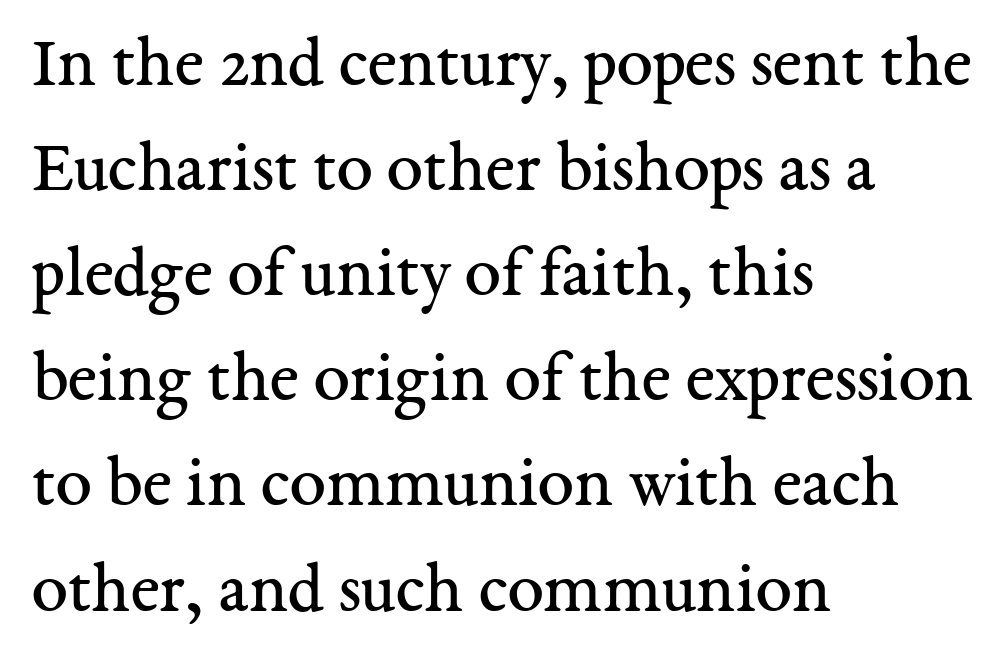
Type style note: has serifs. The strokes carry an ordinary text weight at most. The lines sit at an ordinary, default distance from one another. These lines are set flush left with a ragged right edge. Character widths vary here, with narrow letters taking less room than wide ones.
